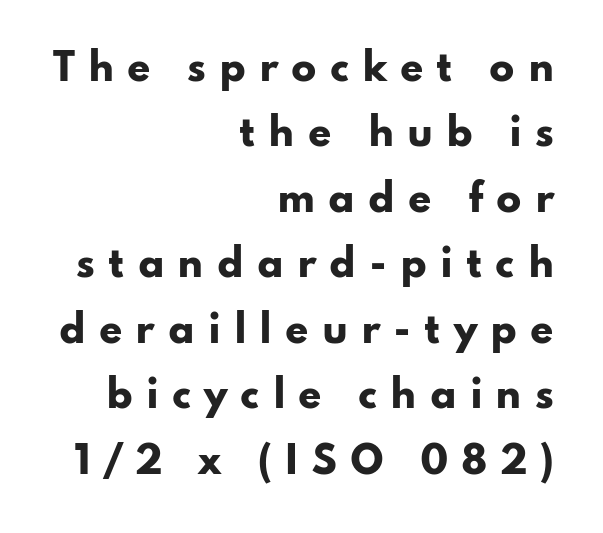
The image shows 37 px heavy, wide sans-serif type, upright; set right-aligned, line spacing 1.77x, unusually wide letter spacing (+0.35 em), not underlined; low stroke contrast and a small x-height.
